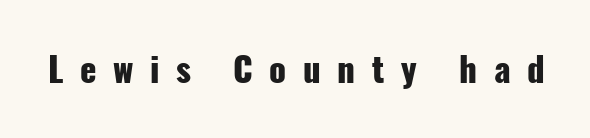
Q: Is the text bold? A: Yes.
Q: Is the text italic (slanted)? A: No, it is upright.
Q: Is the typeface a serif or a sans-serif typeface? A: Sans-serif.
Q: Is the text underlined? A: No.
Q: Is the spacing between letters normal or unusually wide? A: Unusually wide.
Q: Width (condensed, normal, or wide)? A: Condensed.
Q: Stroke contrast? A: Low.
Q: x-height? A: Medium.
Q: Monospaced? A: No.
